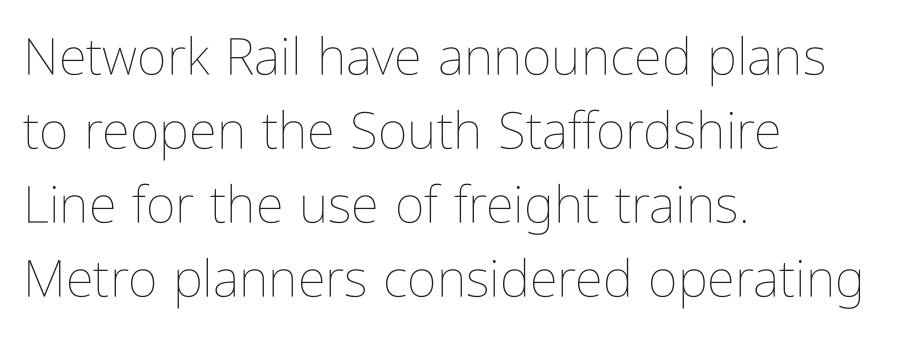
Q: Is the text bold? A: No.
Q: Is the text italic (slanted)? A: No, it is upright.
Q: Is the text underlined? A: No.
Q: How is the paragraph aligned? A: Left-aligned.
Q: Is the spacing between letters normal or unusually wide? A: Normal.
Q: Is the spacing between lines tight, normal or loose? A: Normal.
Q: Width (condensed, normal, or wide)? A: Condensed.
Q: Stroke contrast? A: Low.
Q: x-height? A: Medium.
Q: Monospaced? A: No.
